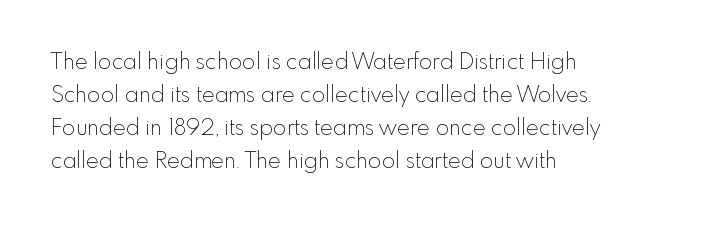
In terms of leading, this rendering sits right in the middle. Quick note: not italic, upright. Stems here are at most as thick as an everyday book face. Letter spacing: default.
